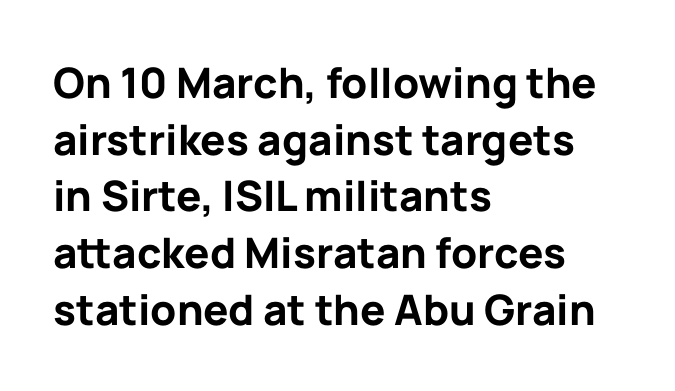
{"serif": "no", "italic": "no", "bold": "yes", "weight": "bold", "width": "normal", "stroke_contrast": "low", "x_height": "medium", "monospaced": "no", "underline": "no", "align": "left", "line_spacing": "normal", "line_spacing_ratio": 1.35, "letter_spacing": "normal", "letter_spacing_em": 0.0, "glyph_px": 42}
